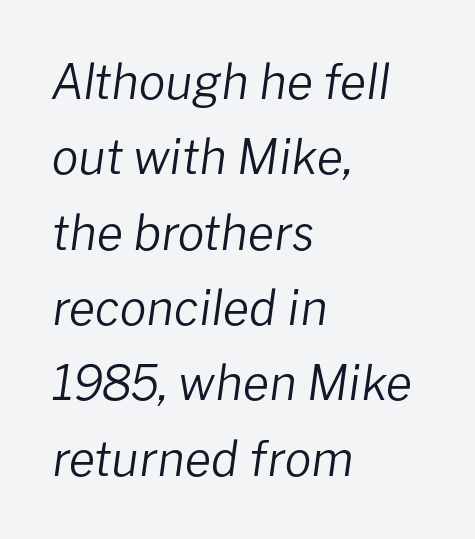
The image shows 48 px regular-weight type, italic (leaning right); set left-aligned, normal line spacing (1.57x), normal letter spacing, not underlined; low stroke contrast and a medium x-height.
